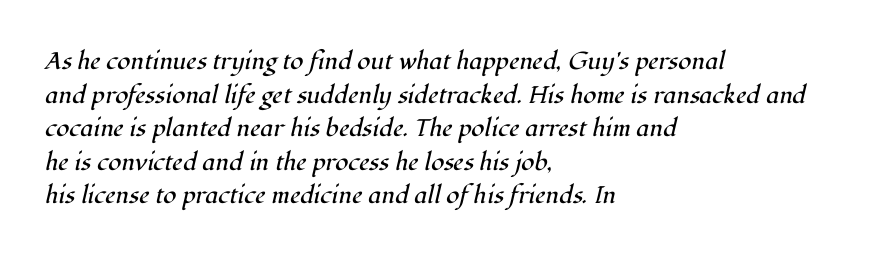
The words here are not underlined. The lettering tilts uniformly, giving the passage an italic look. Each line starts at the same left margin while the right side varies. The letters sit at their default tracking, neither squeezed nor spread. In terms of leading, this rendering sits right in the middle.
